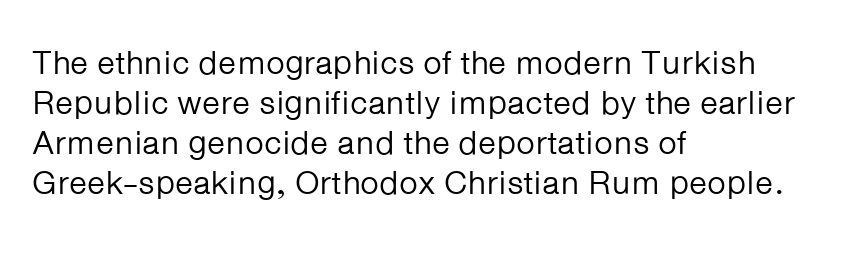
The image shows 33 px regular-weight sans-serif type, upright; set left-aligned, line spacing 1.21x, normal letter spacing, not underlined; low stroke contrast and a medium x-height.
